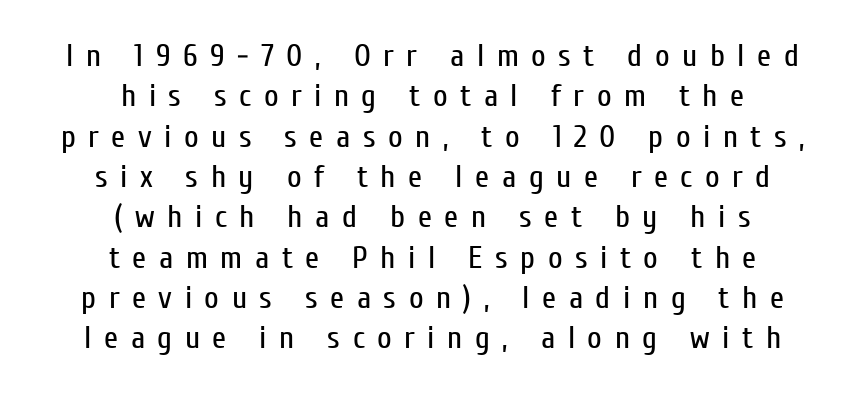
In terms of leading, this rendering sits right in the middle. Is there any slant? The stems are plumb. Examine the stroke ends and you'll find no serifs. These lines are rendered in a variable-pitch font. Clear beneath every line of the passage. There is plenty of visible air inserted between adjacent glyphs.
